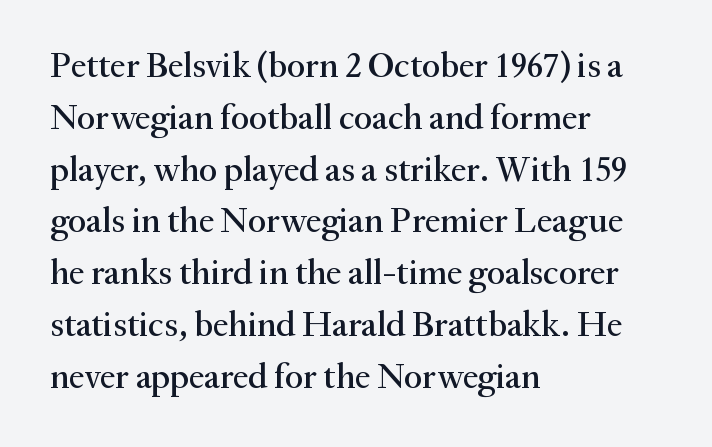
The image shows 35 px serif type, upright; set left-aligned, normal line spacing (1.48x), normal letter spacing, not underlined; medium stroke contrast and a small x-height.
